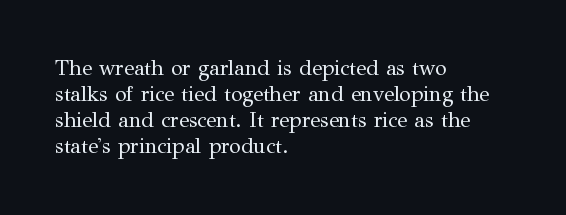
{"italic": "no", "bold": "no", "underline": "no", "align": "left", "line_spacing_ratio": 1.24, "letter_spacing": "normal", "letter_spacing_em": 0.0, "glyph_px": 21}
